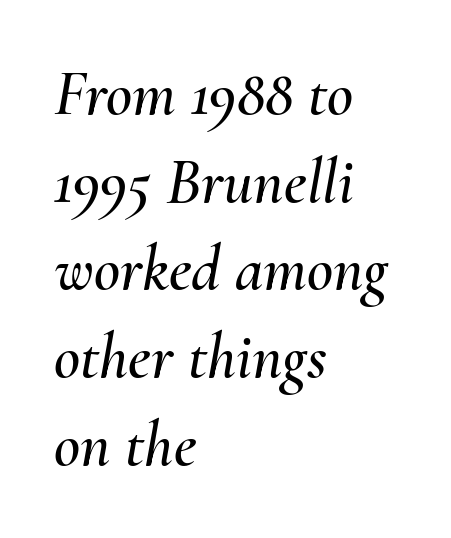
{"italic": "yes", "lean": "right", "slant_degrees": 10, "width": "normal", "stroke_contrast": "medium", "x_height": "small", "monospaced": "no", "underline": "no", "align": "left", "line_spacing": "normal", "line_spacing_ratio": 1.37, "letter_spacing": "normal", "letter_spacing_em": 0.0, "glyph_px": 64}
